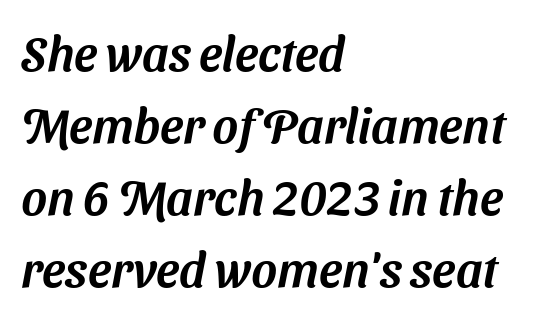
Q: Is the typeface a serif or a sans-serif typeface? A: Sans-serif.
Q: Is the text underlined? A: No.
Q: How is the paragraph aligned? A: Left-aligned.
Q: Is the spacing between letters normal or unusually wide? A: Normal.
Q: Is the spacing between lines tight, normal or loose? A: Normal.
Q: Width (condensed, normal, or wide)? A: Normal.
Q: Stroke contrast? A: Medium.
Q: x-height? A: Medium.
Q: Monospaced? A: No.
